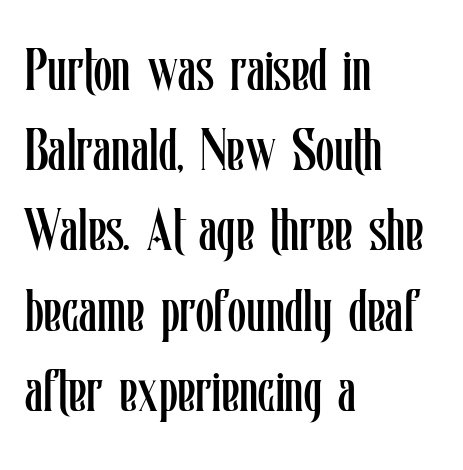
Q: Is the text bold? A: No.
Q: Is the text italic (slanted)? A: No, it is upright.
Q: Is the text underlined? A: No.
Q: How is the paragraph aligned? A: Left-aligned.
Q: Is the spacing between letters normal or unusually wide? A: Normal.
Q: Is the spacing between lines tight, normal or loose? A: Normal.
Q: Width (condensed, normal, or wide)? A: Condensed.
Q: Stroke contrast? A: Low.
Q: x-height? A: Medium.
Q: Monospaced? A: No.
